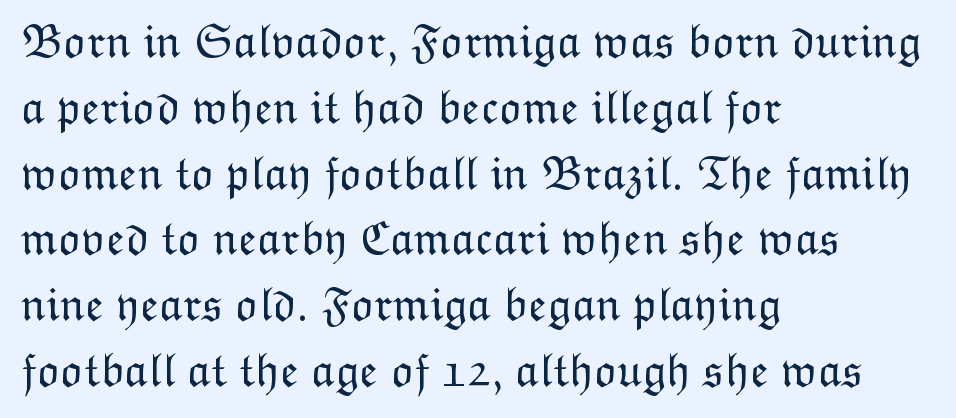
Q: Is the text bold? A: No.
Q: Is the text italic (slanted)? A: No, it is upright.
Q: Is the text underlined? A: No.
Q: How is the paragraph aligned? A: Left-aligned.
Q: Is the spacing between letters normal or unusually wide? A: Normal.
Q: Is the spacing between lines tight, normal or loose? A: Normal.
Q: Width (condensed, normal, or wide)? A: Normal.
Q: Stroke contrast? A: Low.
Q: x-height? A: Medium.
Q: Monospaced? A: No.
